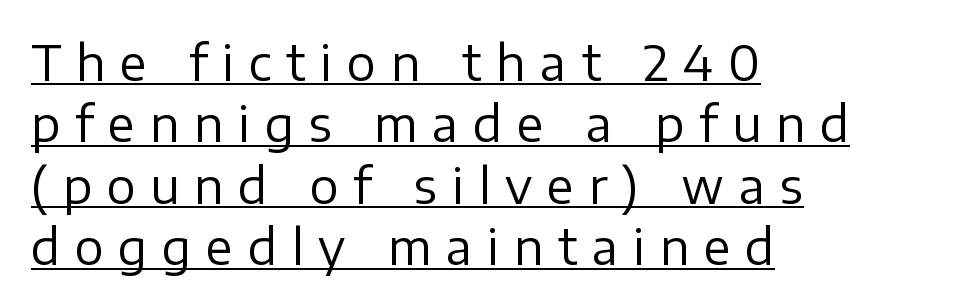
The characters display no serif detailing; their extremities are plain. The cut favours lightness, reaching ordinary text weight at its darkest. The text block is weighted toward the left margin, trailing off unevenly rightward. Italic? Not at all — the glyphs are vertical. Each letter keeps its own natural width here, so spacing adapts to shape. Evenly set lines give the paragraph a standard silhouette.
